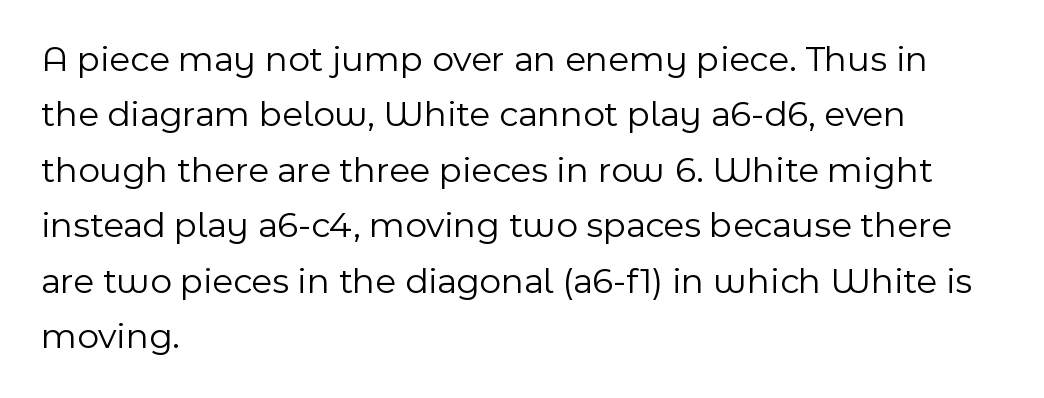
The image shows 37 px light sans-serif type, upright; set left-aligned, normal line spacing (1.5x), normal letter spacing, not underlined; a medium x-height.
